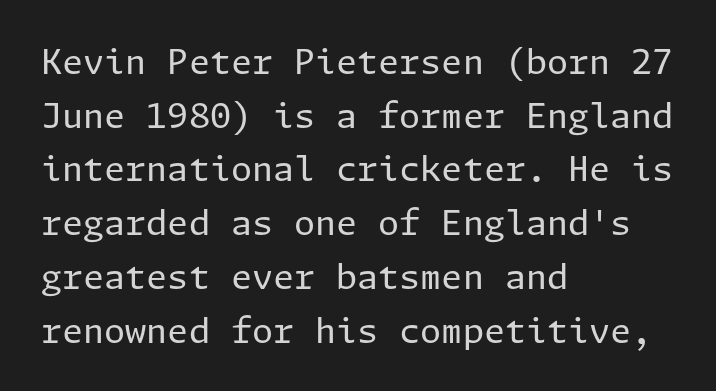
The image shows 34 px regular-weight sans-serif type, upright; set left-aligned, normal line spacing (1.58x), normal letter spacing, not underlined; low stroke contrast and a medium x-height.
